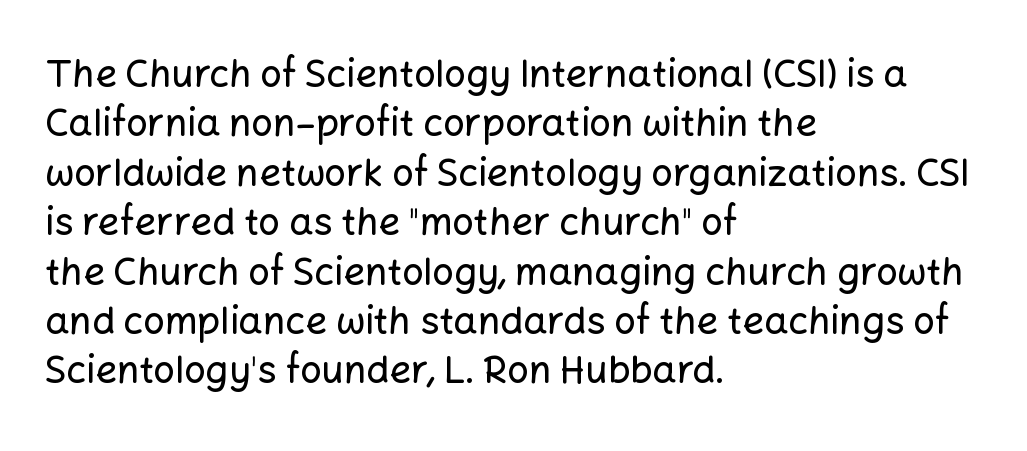
Q: Is the text italic (slanted)? A: No, it is upright.
Q: Is the typeface a serif or a sans-serif typeface? A: Sans-serif.
Q: Is the text underlined? A: No.
Q: How is the paragraph aligned? A: Left-aligned.
Q: Is the spacing between letters normal or unusually wide? A: Normal.
Q: Is the spacing between lines tight, normal or loose? A: Normal.
Q: Width (condensed, normal, or wide)? A: Normal.
Q: Stroke contrast? A: Low.
Q: x-height? A: Medium.
Q: Monospaced? A: No.
